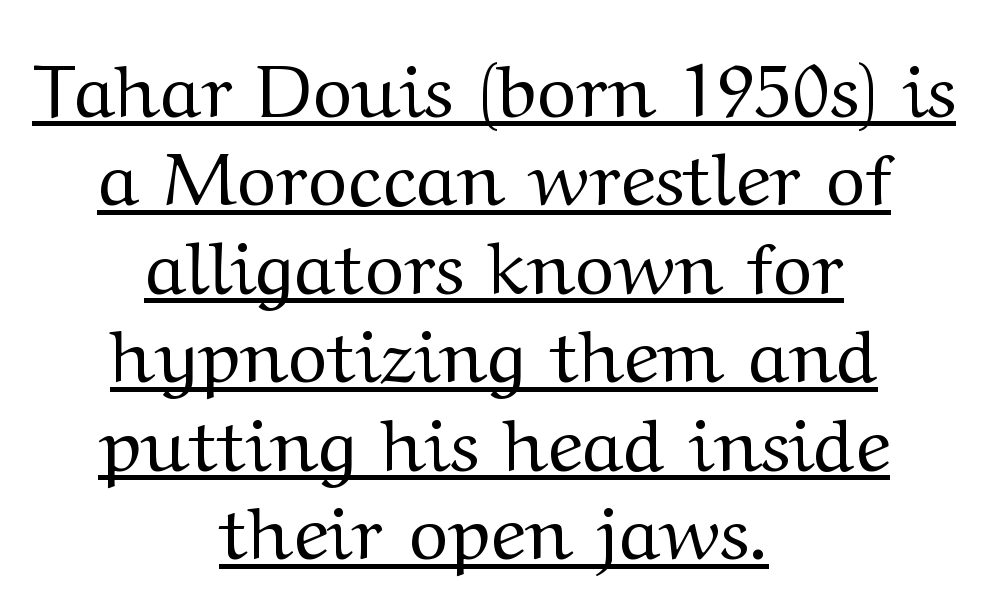
Q: Is the text bold? A: No.
Q: Is the text italic (slanted)? A: No, it is upright.
Q: Is the typeface a serif or a sans-serif typeface? A: Serif.
Q: Is the text underlined? A: Yes.
Q: How is the paragraph aligned? A: Centered.
Q: Is the spacing between letters normal or unusually wide? A: Normal.
Q: Width (condensed, normal, or wide)? A: Wide.
Q: Stroke contrast? A: Medium.
Q: x-height? A: Medium.
Q: Monospaced? A: No.
